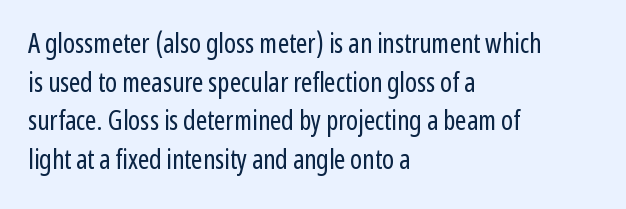
The image shows 27 px text type, upright; set left-aligned, normal line spacing (1.43x), normal letter spacing, not underlined.
